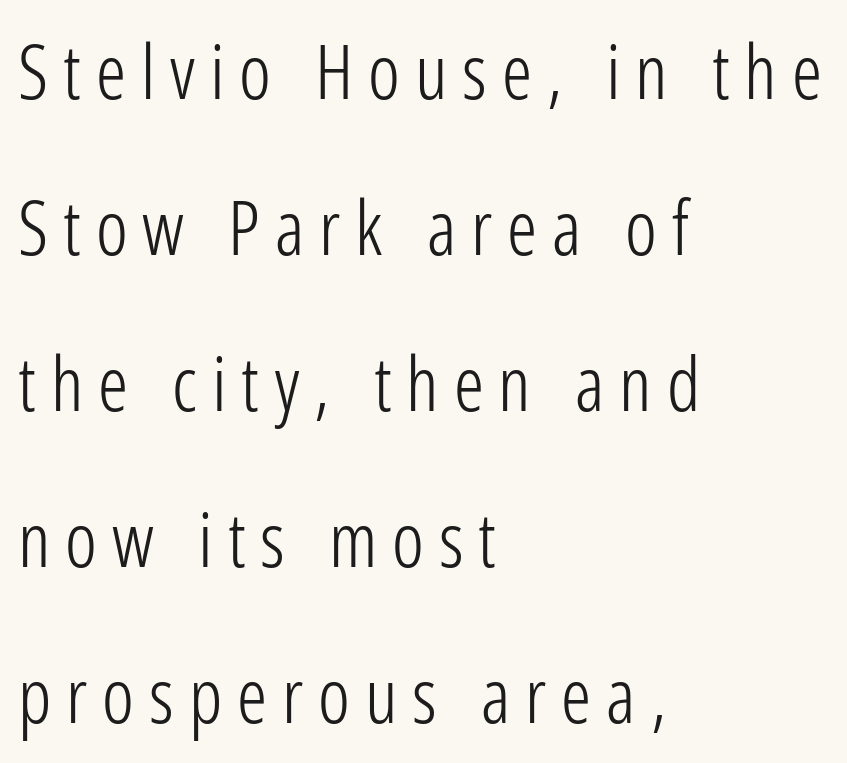
The image shows 75 px light, condensed sans-serif type, upright; set left-aligned, loose line spacing (2.08x), unusually wide letter spacing (+0.2 em), not underlined; low stroke contrast and a medium x-height.
